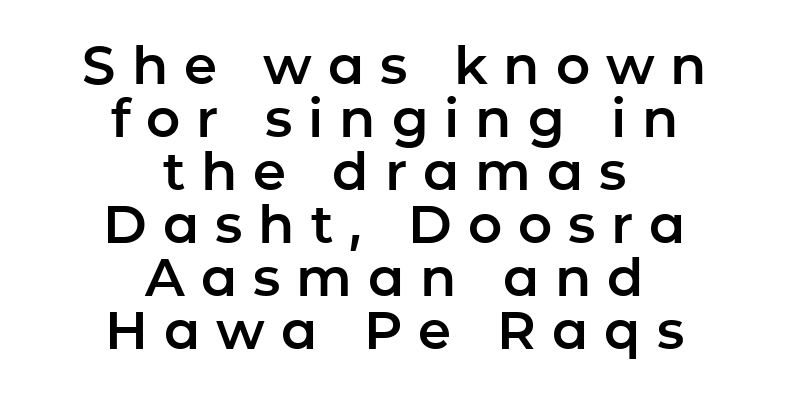
Q: Is the text italic (slanted)? A: No, it is upright.
Q: Is the typeface a serif or a sans-serif typeface? A: Sans-serif.
Q: Is the text underlined? A: No.
Q: How is the paragraph aligned? A: Centered.
Q: Is the spacing between letters normal or unusually wide? A: Unusually wide.
Q: Is the spacing between lines tight, normal or loose? A: Tight.
Q: Width (condensed, normal, or wide)? A: Normal.
Q: Stroke contrast? A: Low.
Q: x-height? A: Medium.
Q: Monospaced? A: No.
